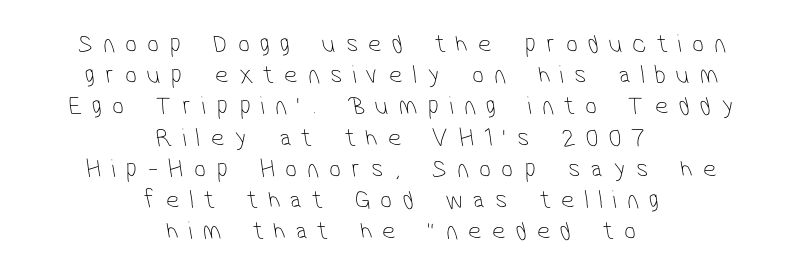
The image shows 26 px text type; set centered, line spacing 1.2x, unusually wide letter spacing (+0.4 em), not underlined.
